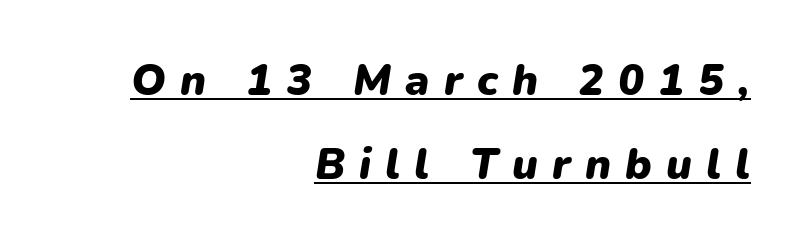
The image shows 43 px heavy type, italic (leaning right); set right-aligned, loose line spacing (1.96x), unusually wide letter spacing (+0.33 em), underlined; low stroke contrast and a medium x-height.
